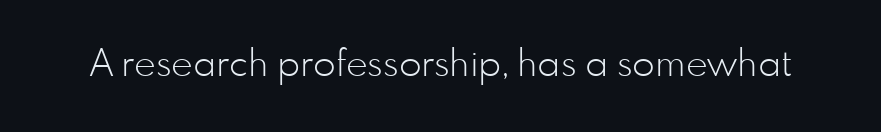
{"serif": "no", "italic": "no", "bold": "no", "weight": "light", "width": "normal", "stroke_contrast": "low", "x_height": "small", "monospaced": "no", "underline": "no", "letter_spacing": "normal", "letter_spacing_em": 0.0, "glyph_px": 37}
